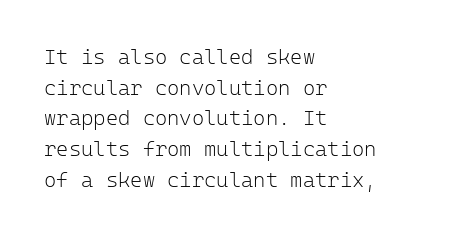
Q: Is the text bold? A: No.
Q: Is the text italic (slanted)? A: No, it is upright.
Q: Is the text underlined? A: No.
Q: How is the paragraph aligned? A: Left-aligned.
Q: Is the spacing between letters normal or unusually wide? A: Normal.
Q: Is the spacing between lines tight, normal or loose? A: Normal.
